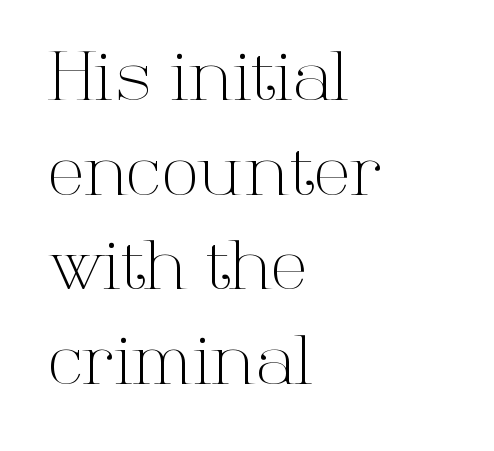
The font's upright variant was chosen for this text. Is this a fixed-width face? No — the glyphs have proportional, varying widths. Compared with typical body copy, the letter spacing here is the same. Does the copy run flush right? No — it runs flush left. The passage shown stacks its lines at a standard gap.
